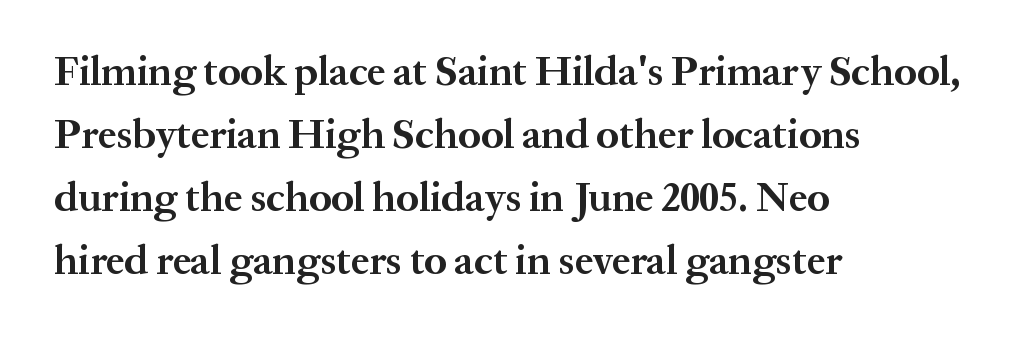
The image shows 41 px bold serif type, upright; set left-aligned, normal line spacing (1.54x), normal letter spacing, not underlined; medium stroke contrast and a medium x-height.
